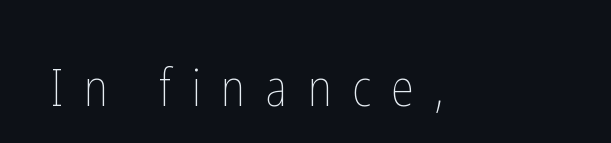
Q: Is the text bold? A: No.
Q: Is the text italic (slanted)? A: No, it is upright.
Q: Is the text underlined? A: No.
Q: Is the spacing between letters normal or unusually wide? A: Unusually wide.
Q: Width (condensed, normal, or wide)? A: Condensed.
Q: Stroke contrast? A: Low.
Q: x-height? A: Medium.
Q: Monospaced? A: No.
